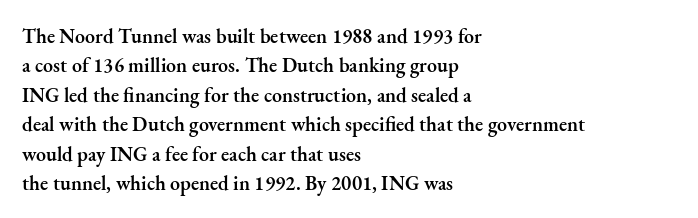
Q: Is the text bold? A: Semi-bold.
Q: Is the text italic (slanted)? A: No, it is upright.
Q: Is the text underlined? A: No.
Q: How is the paragraph aligned? A: Left-aligned.
Q: Is the spacing between letters normal or unusually wide? A: Normal.
Q: Is the spacing between lines tight, normal or loose? A: Normal.
